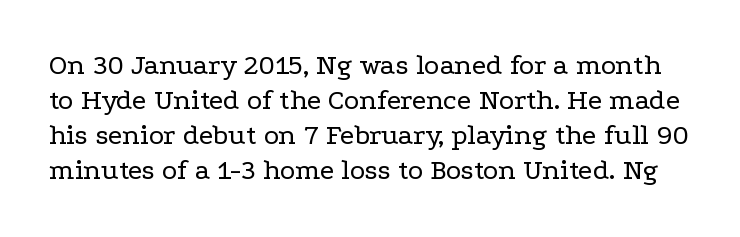
Any mark beneath the type? The region is blank. You can tell it's not italic because the verticals are truly vertical. Letterform terminals end in serifs throughout the passage. The rendering uses natural spacing where letterforms have individual widths. The gaps between neighbouring characters are ordinary and unremarkable.
